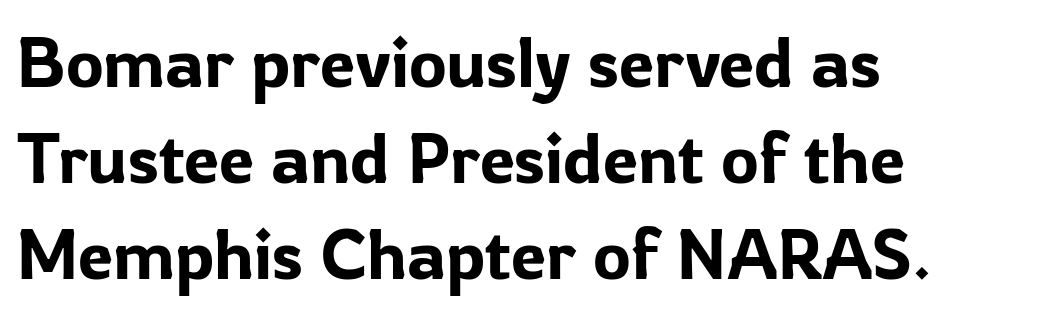
{"serif": "no", "italic": "no", "width": "normal", "stroke_contrast": "low", "x_height": "medium", "monospaced": "no", "underline": "no", "align": "left", "line_spacing": "normal", "line_spacing_ratio": 1.35, "letter_spacing": "normal", "letter_spacing_em": 0.0, "glyph_px": 71}
